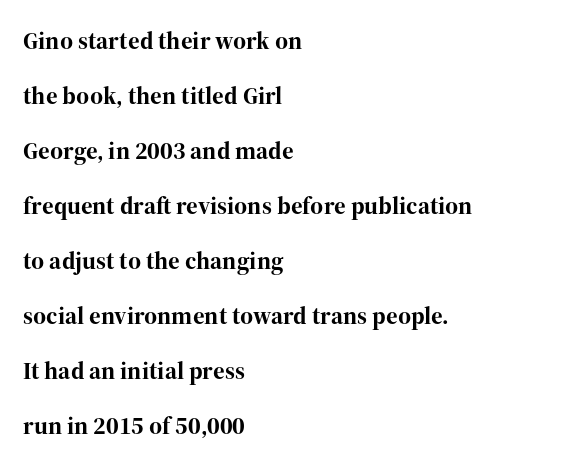
Q: Is the text bold? A: Yes.
Q: Is the text italic (slanted)? A: No, it is upright.
Q: Is the text underlined? A: No.
Q: How is the paragraph aligned? A: Left-aligned.
Q: Is the spacing between letters normal or unusually wide? A: Normal.
Q: Is the spacing between lines tight, normal or loose? A: Loose.
